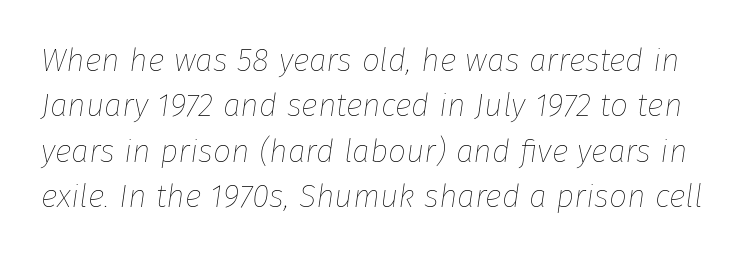
The image shows 32 px thin type, italic (leaning right); set normal line spacing (1.42x), normal letter spacing, not underlined; low stroke contrast and a medium x-height.
